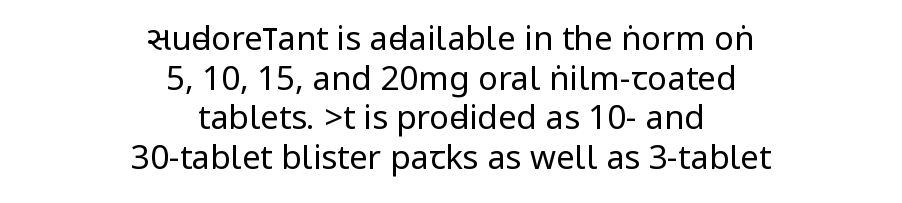
The image shows 33 px regular-weight, condensed sans-serif type, upright; set centered, line spacing 1.2x, normal letter spacing, not underlined; low stroke contrast.
